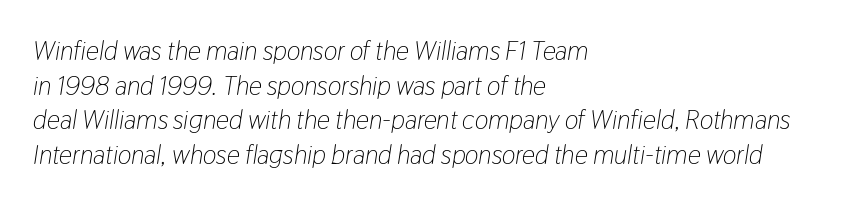
{"italic": "yes", "lean": "right", "slant_degrees": 9, "bold": "no", "underline": "no", "align": "left", "line_spacing": "normal", "line_spacing_ratio": 1.33, "letter_spacing": "normal", "letter_spacing_em": 0.0, "glyph_px": 26}
